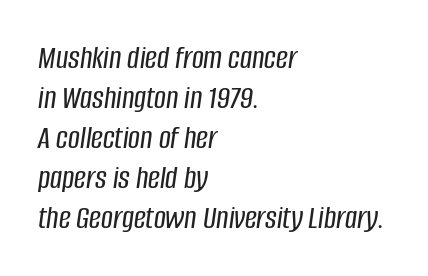
Q: Is the text italic (slanted)? A: Yes, it leans right by about 8 degrees.
Q: Is the text underlined? A: No.
Q: How is the paragraph aligned? A: Left-aligned.
Q: Is the spacing between letters normal or unusually wide? A: Normal.
Q: Width (condensed, normal, or wide)? A: Condensed.
Q: Stroke contrast? A: Low.
Q: x-height? A: Large.
Q: Monospaced? A: No.
